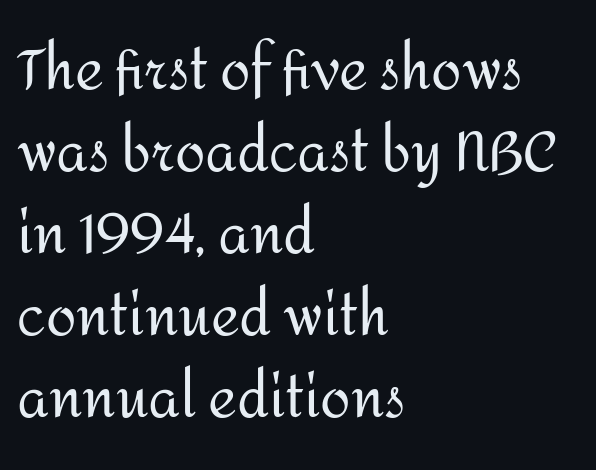
{"serif": "no", "italic": "no", "bold": "no", "weight": "regular", "width": "normal", "stroke_contrast": "medium", "x_height": "medium", "monospaced": "no", "underline": "no", "align": "left", "line_spacing": "normal", "line_spacing_ratio": 1.49, "letter_spacing": "normal", "letter_spacing_em": 0.0, "glyph_px": 55}
